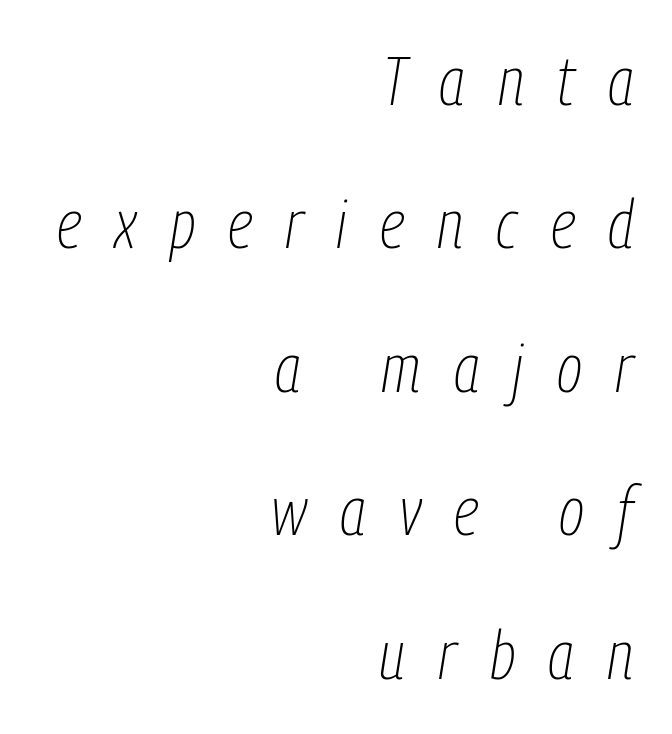
The rag falls on the left side of this text block. Honestly, the rows look like they've been pulled way apart. Each letter keeps its own natural width here, so spacing adapts to shape. The foot of each line stays bare and open.
